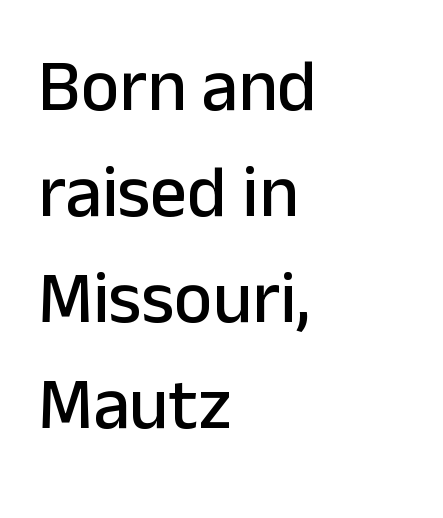
{"serif": "no", "italic": "no", "width": "normal", "stroke_contrast": "low", "x_height": "medium", "monospaced": "no", "underline": "no", "align": "left", "line_spacing": "normal", "line_spacing_ratio": 1.45, "letter_spacing": "normal", "letter_spacing_em": 0.0, "glyph_px": 73}
